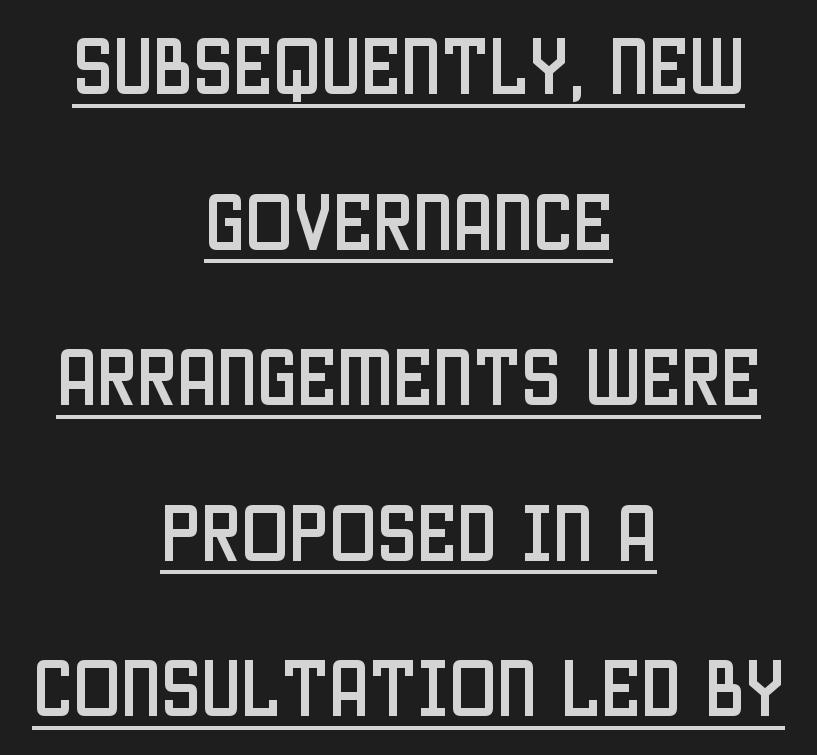
Q: Is the text italic (slanted)? A: No, it is upright.
Q: Is the typeface a serif or a sans-serif typeface? A: Sans-serif.
Q: Is the text underlined? A: Yes.
Q: How is the paragraph aligned? A: Centered.
Q: Is the spacing between letters normal or unusually wide? A: Normal.
Q: Is the spacing between lines tight, normal or loose? A: Loose.
Q: Width (condensed, normal, or wide)? A: Condensed.
Q: Stroke contrast? A: Low.
Q: x-height? A: Large.
Q: Monospaced? A: No.
